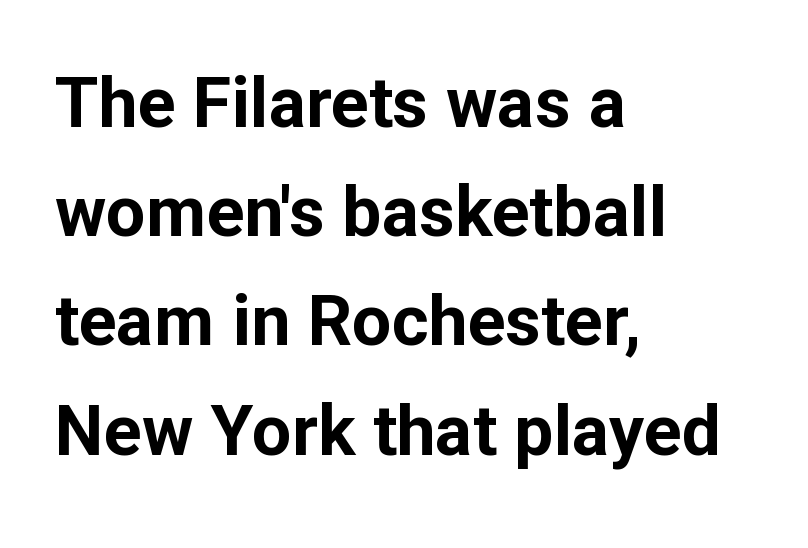
Q: Is the text bold? A: Yes.
Q: Is the text italic (slanted)? A: No, it is upright.
Q: Is the typeface a serif or a sans-serif typeface? A: Sans-serif.
Q: Is the text underlined? A: No.
Q: How is the paragraph aligned? A: Left-aligned.
Q: Is the spacing between letters normal or unusually wide? A: Normal.
Q: Is the spacing between lines tight, normal or loose? A: Normal.
Q: Width (condensed, normal, or wide)? A: Normal.
Q: Stroke contrast? A: Low.
Q: x-height? A: Medium.
Q: Monospaced? A: No.
